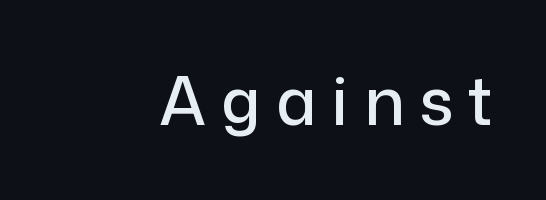
Q: Is the text italic (slanted)? A: No, it is upright.
Q: Is the typeface a serif or a sans-serif typeface? A: Sans-serif.
Q: Is the text underlined? A: No.
Q: Is the spacing between letters normal or unusually wide? A: Unusually wide.
Q: Width (condensed, normal, or wide)? A: Normal.
Q: Stroke contrast? A: Low.
Q: x-height? A: Medium.
Q: Monospaced? A: No.
